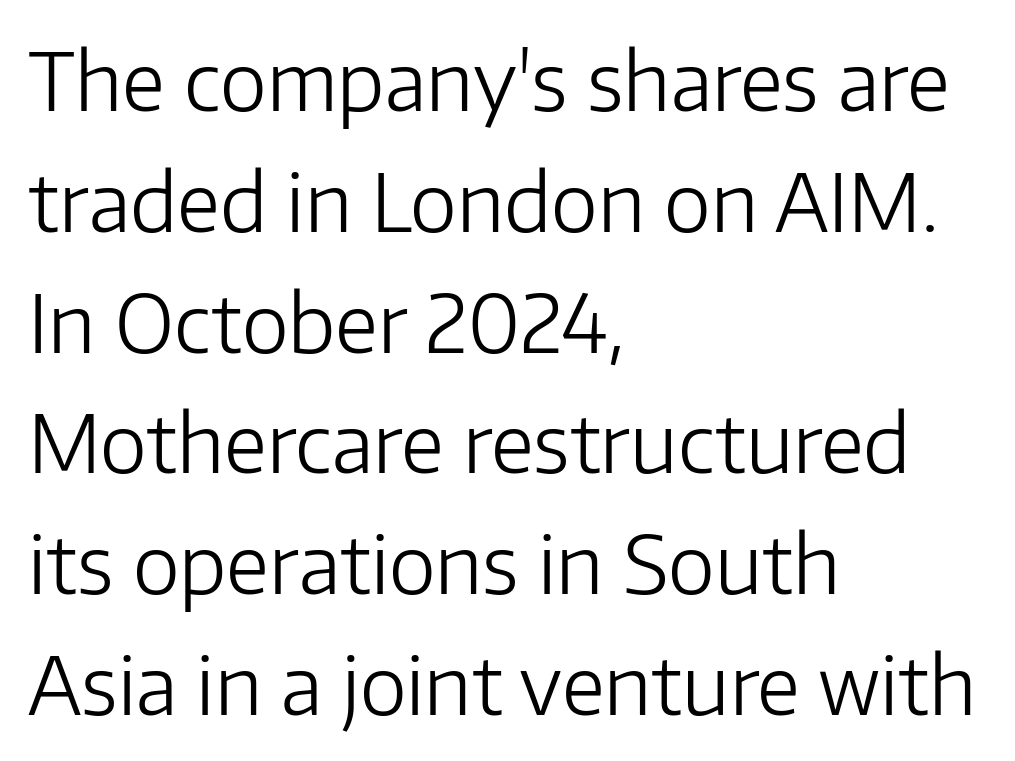
Q: Is the text bold? A: No.
Q: Is the text italic (slanted)? A: No, it is upright.
Q: Is the typeface a serif or a sans-serif typeface? A: Sans-serif.
Q: Is the text underlined? A: No.
Q: How is the paragraph aligned? A: Left-aligned.
Q: Is the spacing between letters normal or unusually wide? A: Normal.
Q: Is the spacing between lines tight, normal or loose? A: Normal.
Q: Width (condensed, normal, or wide)? A: Normal.
Q: Stroke contrast? A: Low.
Q: x-height? A: Medium.
Q: Monospaced? A: No.
